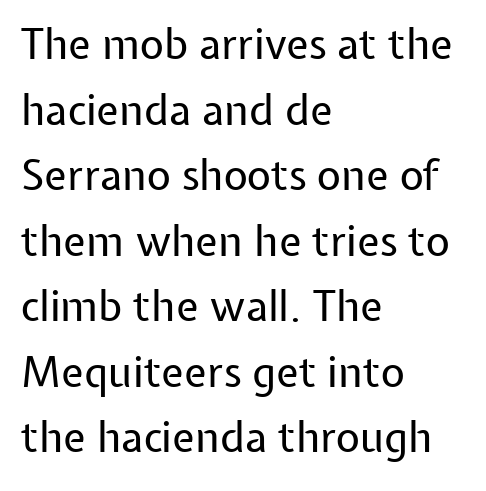
Q: Is the text bold? A: No.
Q: Is the text italic (slanted)? A: No, it is upright.
Q: Is the typeface a serif or a sans-serif typeface? A: Sans-serif.
Q: Is the text underlined? A: No.
Q: How is the paragraph aligned? A: Left-aligned.
Q: Is the spacing between letters normal or unusually wide? A: Normal.
Q: Is the spacing between lines tight, normal or loose? A: Normal.
Q: Width (condensed, normal, or wide)? A: Normal.
Q: Stroke contrast? A: Low.
Q: x-height? A: Medium.
Q: Monospaced? A: No.
